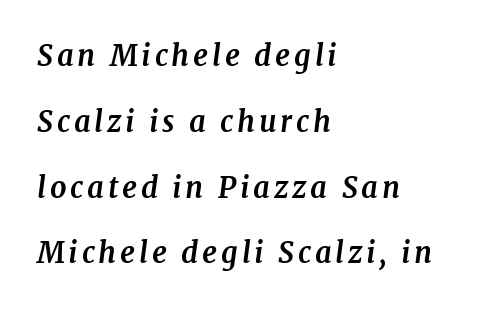
{"serif": "yes", "italic": "yes", "lean": "right", "slant_degrees": 7, "bold": "yes", "weight": "bold", "width": "normal", "stroke_contrast": "medium", "x_height": "medium", "monospaced": "no", "underline": "no", "align": "left", "line_spacing": "loose", "line_spacing_ratio": 2.27, "glyph_px": 29}
